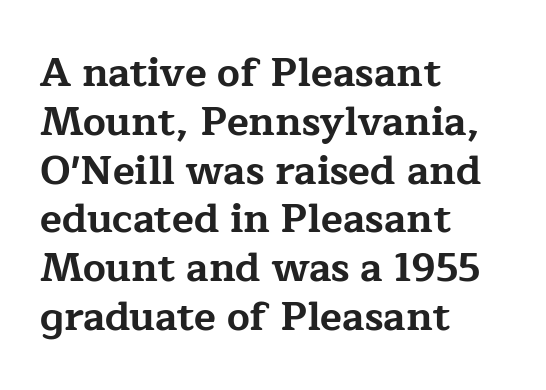
{"serif": "yes", "italic": "no", "bold": "yes", "weight": "bold", "width": "wide", "stroke_contrast": "low", "x_height": "medium", "monospaced": "no", "underline": "no", "align": "left", "line_spacing_ratio": 1.22, "letter_spacing": "normal", "letter_spacing_em": 0.0, "glyph_px": 40}
